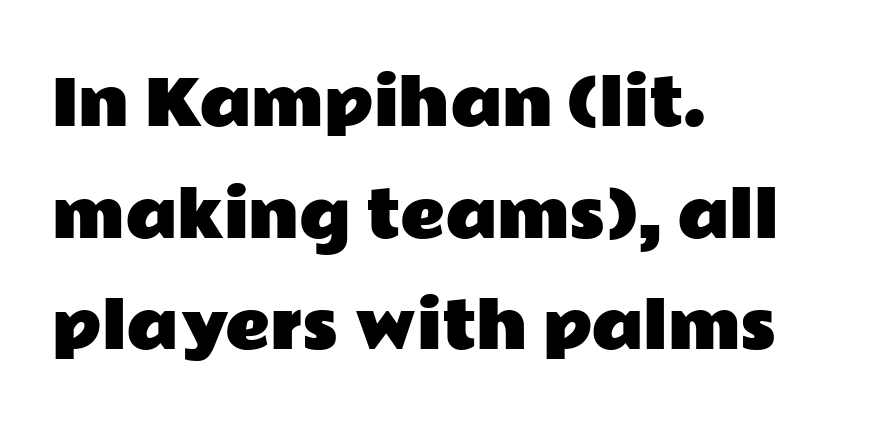
{"serif": "no", "italic": "no", "width": "wide", "stroke_contrast": "low", "x_height": "medium", "monospaced": "no", "underline": "no", "align": "left", "line_spacing_ratio": 1.8, "letter_spacing": "normal", "letter_spacing_em": 0.0, "glyph_px": 62}
